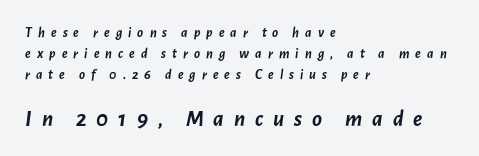
{"italic": "yes", "lean": "right", "slant_degrees": 7, "bold": "yes", "underline": "no", "align": "left", "line_spacing": "normal", "line_spacing_ratio": 1.51, "letter_spacing": "wide", "letter_spacing_em": 0.43, "larger_block": "second", "size_ratio": 1.64, "glyph_px": 23}
